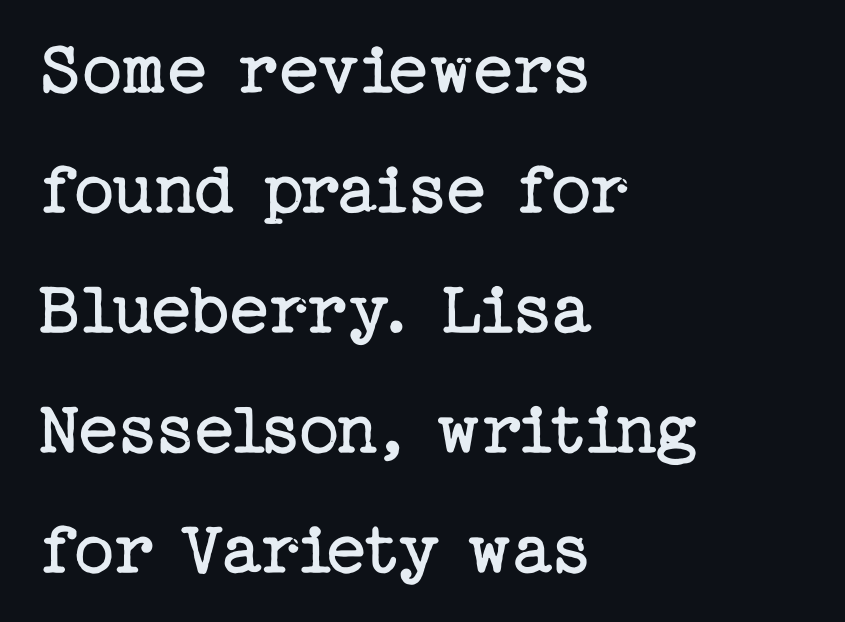
Q: Is the text bold? A: No.
Q: Is the text italic (slanted)? A: No, it is upright.
Q: Is the typeface a serif or a sans-serif typeface? A: Serif.
Q: Is the text underlined? A: No.
Q: How is the paragraph aligned? A: Left-aligned.
Q: Is the spacing between letters normal or unusually wide? A: Normal.
Q: Is the spacing between lines tight, normal or loose? A: Normal.
Q: Width (condensed, normal, or wide)? A: Normal.
Q: Stroke contrast? A: Low.
Q: x-height? A: Medium.
